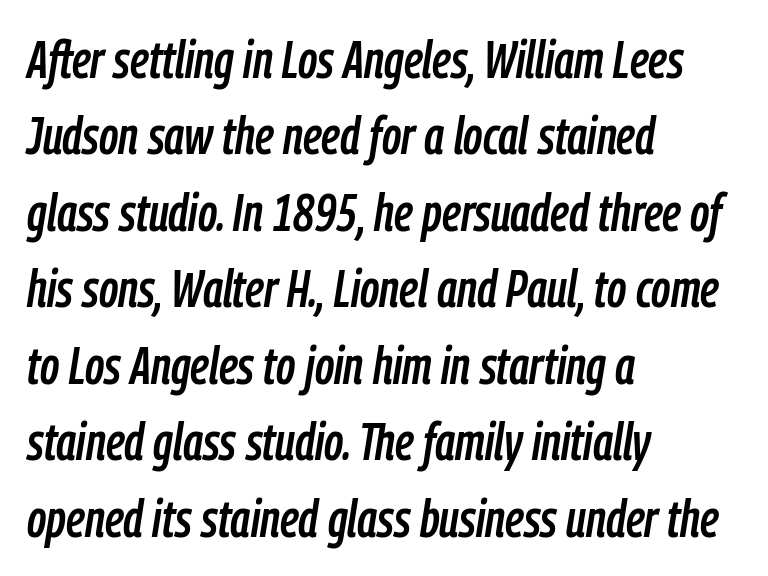
Q: Is the text italic (slanted)? A: Yes, it leans right by about 9 degrees.
Q: Is the text underlined? A: No.
Q: How is the paragraph aligned? A: Left-aligned.
Q: Is the spacing between letters normal or unusually wide? A: Normal.
Q: Is the spacing between lines tight, normal or loose? A: Normal.
Q: Width (condensed, normal, or wide)? A: Condensed.
Q: Stroke contrast? A: Low.
Q: x-height? A: Medium.
Q: Monospaced? A: No.
